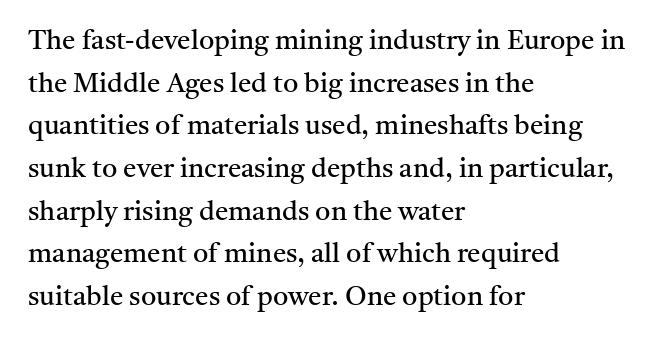
Q: Is the text bold? A: No.
Q: Is the text italic (slanted)? A: No, it is upright.
Q: Is the text underlined? A: No.
Q: How is the paragraph aligned? A: Left-aligned.
Q: Is the spacing between letters normal or unusually wide? A: Normal.
Q: Is the spacing between lines tight, normal or loose? A: Normal.
